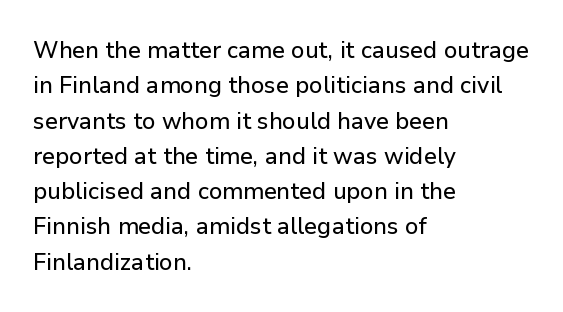
The passage shown stacks its lines at a standard gap. No extra tracking has been applied to these lines. Compared with a centered layout, this one pins lines to the left instead. The area under the type is left untouched. When letters stand straight like this, we call the style roman or upright.
